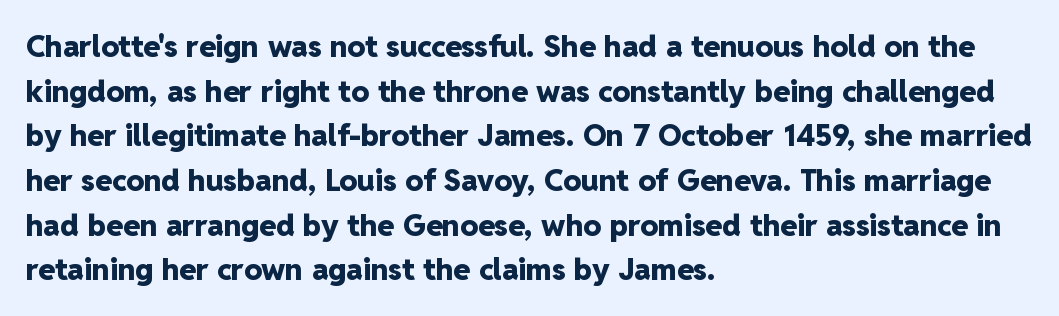
You can tell it's not italic because the verticals are truly vertical. This rendering employs a face without finishing strokes, i.e., a sans-serif. The passage is arranged the way most books set body copy — flush left. Set as a true bold cut, around the 700 mark. Line spacing here is normal.
